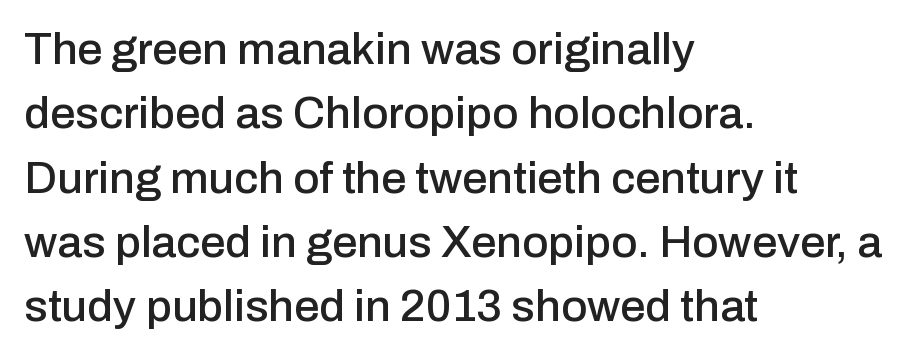
The image shows 45 px sans-serif type, upright; set left-aligned, normal line spacing (1.43x), normal letter spacing, not underlined; low stroke contrast and a medium x-height.
